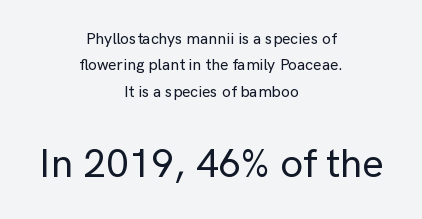
The image shows 40 px sans-serif type, upright; set centered, normal line spacing (1.65x), normal letter spacing, not underlined; the second (bottom) block is 2.5x larger; low stroke contrast and a medium x-height.
